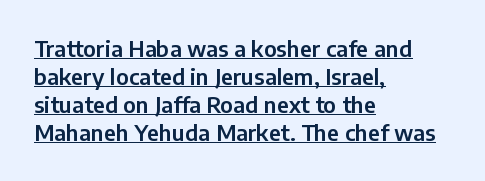
Q: Is the text italic (slanted)? A: No, it is upright.
Q: Is the text underlined? A: Yes.
Q: How is the paragraph aligned? A: Left-aligned.
Q: Is the spacing between letters normal or unusually wide? A: Normal.
Q: Is the spacing between lines tight, normal or loose? A: Normal.
